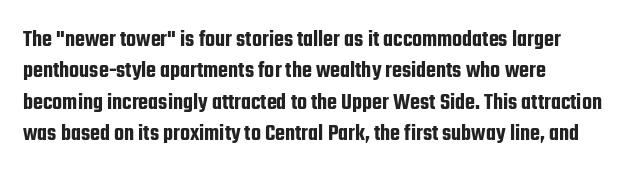
Q: Is the text italic (slanted)? A: No, it is upright.
Q: Is the text underlined? A: No.
Q: How is the paragraph aligned? A: Left-aligned.
Q: Is the spacing between letters normal or unusually wide? A: Normal.
Q: Is the spacing between lines tight, normal or loose? A: Normal.
